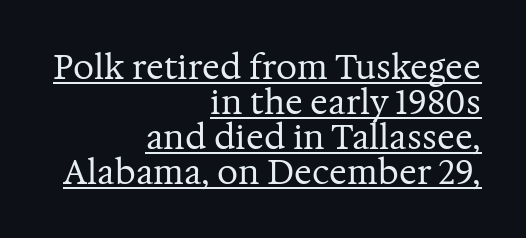
The image shows 33 px regular-weight serif type, upright; set right-aligned, tight line spacing (1.06x), normal letter spacing, underlined; medium stroke contrast and a medium x-height.
